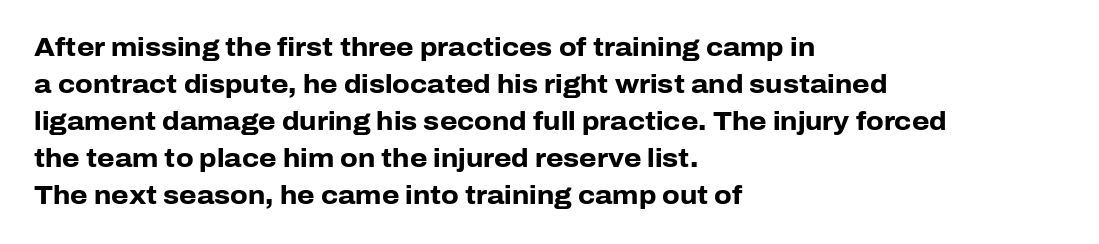
The image shows 25 px bold type, upright; set left-aligned, normal line spacing (1.48x), normal letter spacing, not underlined.
